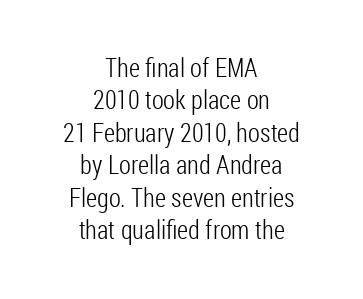
The typesetter chose a symmetrical, centered arrangement here. The rendering uses a moderate line-height, typical for paragraphs. The face used here is rendered with its standard letterfit. Does the lettering tilt? It doesn't — this is upright. The space directly below the letters is spotless.
